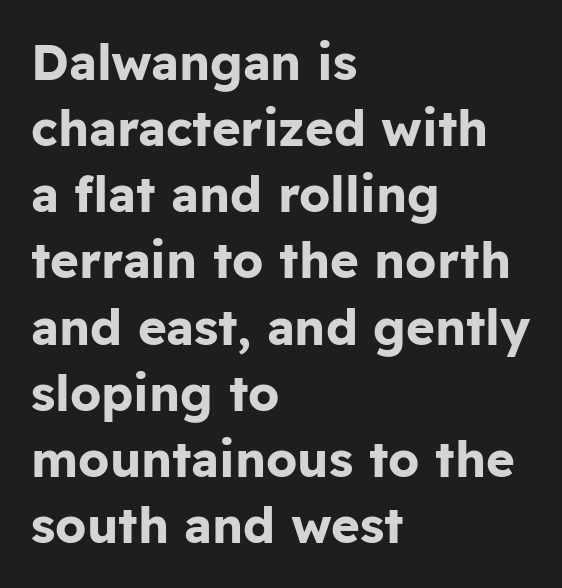
Horizontally, the lines are justified to the leading edge only. Interline gaps are of average width in this sample. The axis of the letterforms is exactly vertical. Does the weight exceed regular? Yes, all the way to bold. The horizontal fit of the characters is conventional and even.
